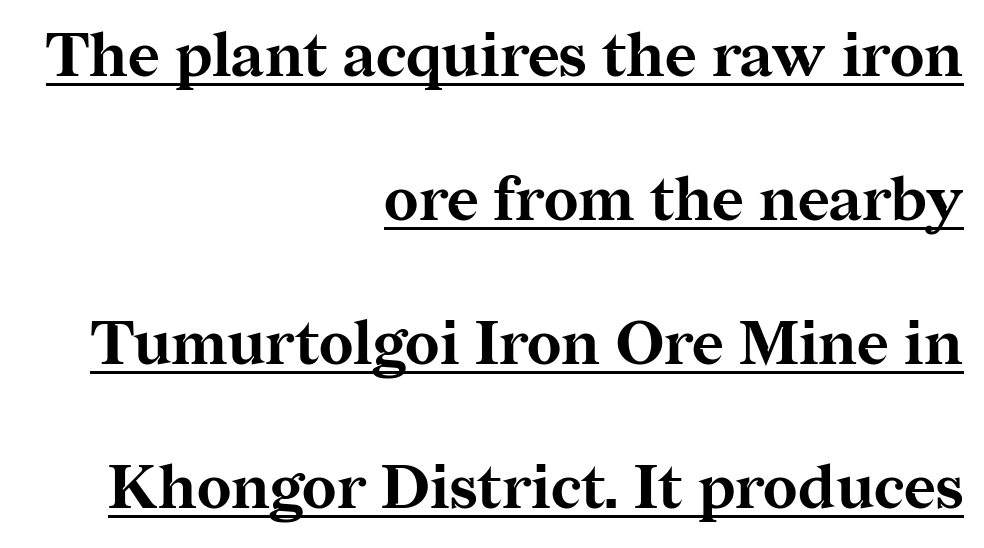
Regarding leading, the lines here are spaced well apart. The face used here is proportionally spaced, like ordinary book or web type. Is the letter spacing exaggerated? No — it looks like the ordinary default. The font family rendered here belongs to the serif group. Caption: bold face, heavy strokes.
